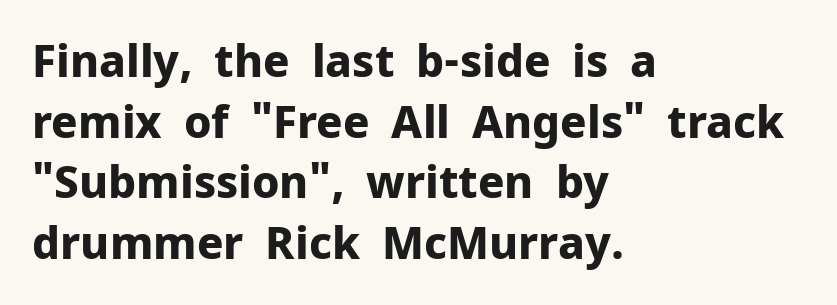
The image shows 44 px bold sans-serif type, upright; set left-aligned, normal line spacing (1.38x), normal letter spacing, not underlined; low stroke contrast and a medium x-height.
